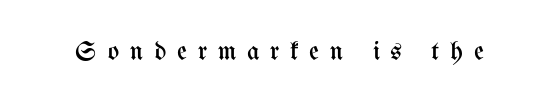
{"italic": "no", "bold": "no", "underline": "no", "letter_spacing": "wide", "letter_spacing_em": 0.4, "glyph_px": 27}
